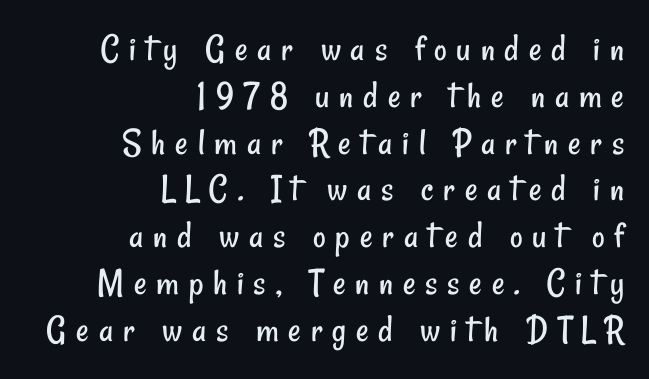
{"serif": "no", "bold": "no", "weight": "regular", "width": "condensed", "stroke_contrast": "low", "x_height": "small", "monospaced": "no", "underline": "no", "align": "right", "line_spacing_ratio": 1.2, "letter_spacing": "wide", "letter_spacing_em": 0.25, "glyph_px": 39}
